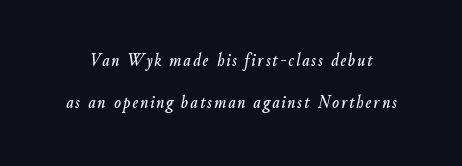
The passage shown stacks its lines with a broad gap. Lines of text with bare space underneath. Emphasis-style slanted type is in use.
